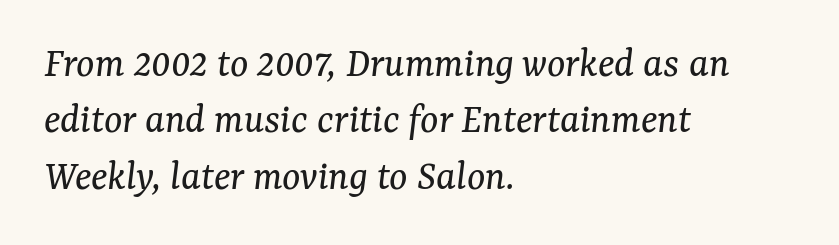
The image shows 43 px regular-weight serif type, italic (leaning right); set left-aligned, normal line spacing (1.31x), normal letter spacing, not underlined; medium stroke contrast and a medium x-height.
